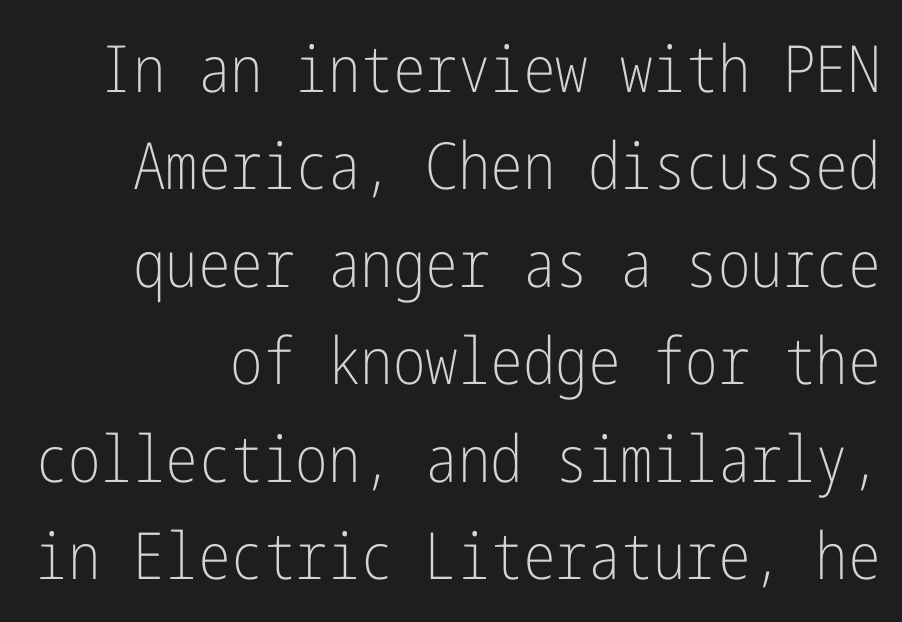
Q: Is the text bold? A: No.
Q: Is the text italic (slanted)? A: No, it is upright.
Q: Is the typeface a serif or a sans-serif typeface? A: Sans-serif.
Q: Is the text underlined? A: No.
Q: Is the spacing between letters normal or unusually wide? A: Normal.
Q: Is the spacing between lines tight, normal or loose? A: Normal.
Q: Width (condensed, normal, or wide)? A: Condensed.
Q: Stroke contrast? A: Low.
Q: x-height? A: Medium.
